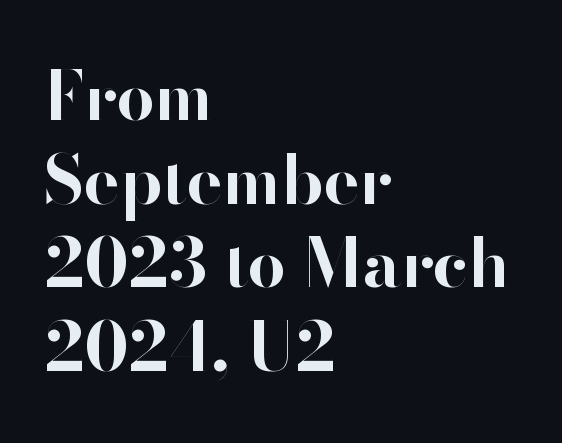
Q: Is the text bold? A: Yes.
Q: Is the text italic (slanted)? A: No, it is upright.
Q: Is the typeface a serif or a sans-serif typeface? A: Sans-serif.
Q: Is the text underlined? A: No.
Q: How is the paragraph aligned? A: Left-aligned.
Q: Is the spacing between letters normal or unusually wide? A: Normal.
Q: Is the spacing between lines tight, normal or loose? A: Normal.
Q: Width (condensed, normal, or wide)? A: Normal.
Q: Stroke contrast? A: High.
Q: x-height? A: Small.
Q: Monospaced? A: No.
